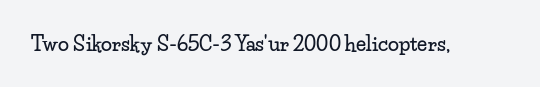
{"italic": "no", "underline": "no", "letter_spacing": "normal", "letter_spacing_em": 0.0, "glyph_px": 20}
